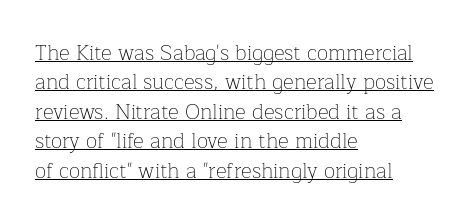
The rows are spaced the way most documents space them. Compared with a centered layout, this one pins lines to the left instead. Does a line run under the words? Yes, clearly. Is the type heavy? It reads as light-to-regular instead.
